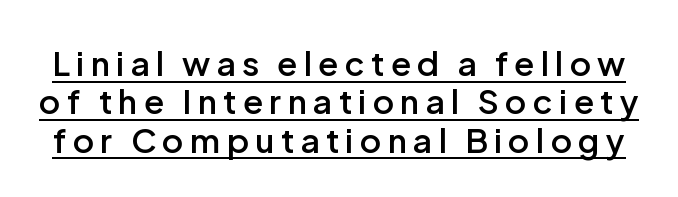
{"serif": "no", "italic": "no", "bold": "semi", "weight": "semibold", "width": "normal", "stroke_contrast": "low", "x_height": "medium", "monospaced": "no", "underline": "yes", "line_spacing_ratio": 1.16, "glyph_px": 33}
